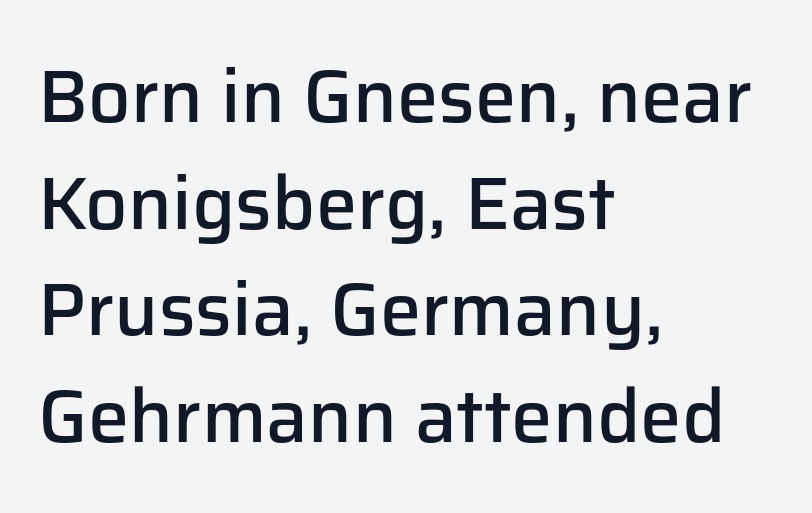
Q: Is the text bold? A: Semi-bold.
Q: Is the text italic (slanted)? A: No, it is upright.
Q: Is the typeface a serif or a sans-serif typeface? A: Sans-serif.
Q: Is the text underlined? A: No.
Q: How is the paragraph aligned? A: Left-aligned.
Q: Is the spacing between letters normal or unusually wide? A: Normal.
Q: Is the spacing between lines tight, normal or loose? A: Normal.
Q: Width (condensed, normal, or wide)? A: Normal.
Q: Stroke contrast? A: Low.
Q: x-height? A: Medium.
Q: Monospaced? A: No.
